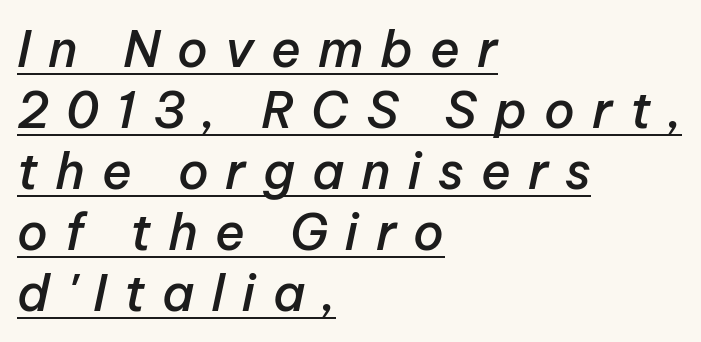
Q: Is the text bold? A: Semi-bold.
Q: Is the text italic (slanted)? A: Yes, it leans right by about 12 degrees.
Q: Is the text underlined? A: Yes.
Q: How is the paragraph aligned? A: Left-aligned.
Q: Is the spacing between letters normal or unusually wide? A: Unusually wide.
Q: Width (condensed, normal, or wide)? A: Normal.
Q: Stroke contrast? A: Low.
Q: x-height? A: Medium.
Q: Monospaced? A: No.
